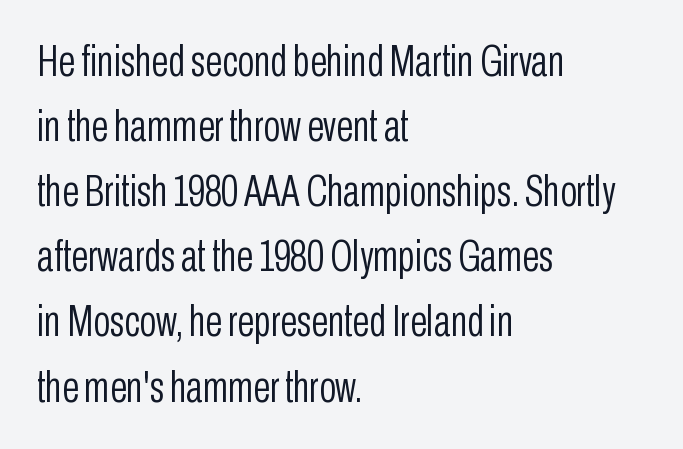
{"serif": "no", "italic": "no", "bold": "no", "weight": "light", "width": "condensed", "stroke_contrast": "low", "x_height": "medium", "monospaced": "no", "underline": "no", "align": "left", "line_spacing": "normal", "line_spacing_ratio": 1.48, "letter_spacing": "normal", "letter_spacing_em": 0.0, "glyph_px": 44}
